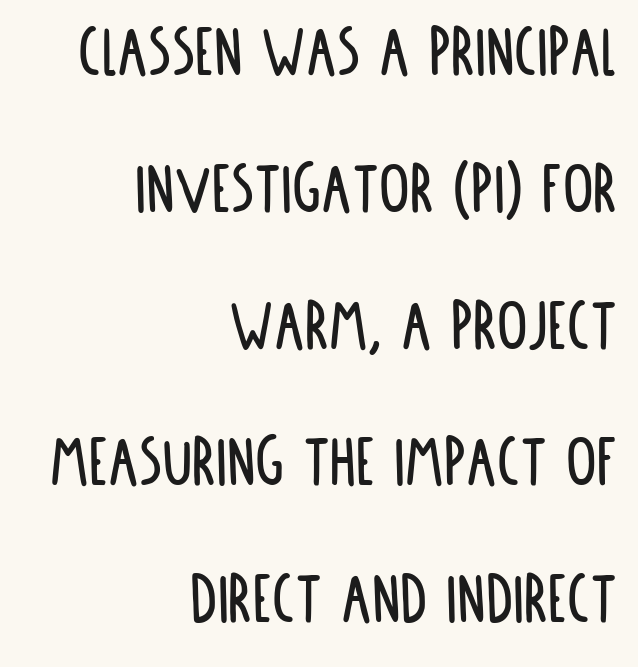
{"serif": "no", "italic": "no", "width": "condensed", "stroke_contrast": "low", "x_height": "large", "monospaced": "no", "underline": "no", "align": "right", "line_spacing_ratio": 1.8, "letter_spacing": "normal", "letter_spacing_em": 0.0, "glyph_px": 76}
